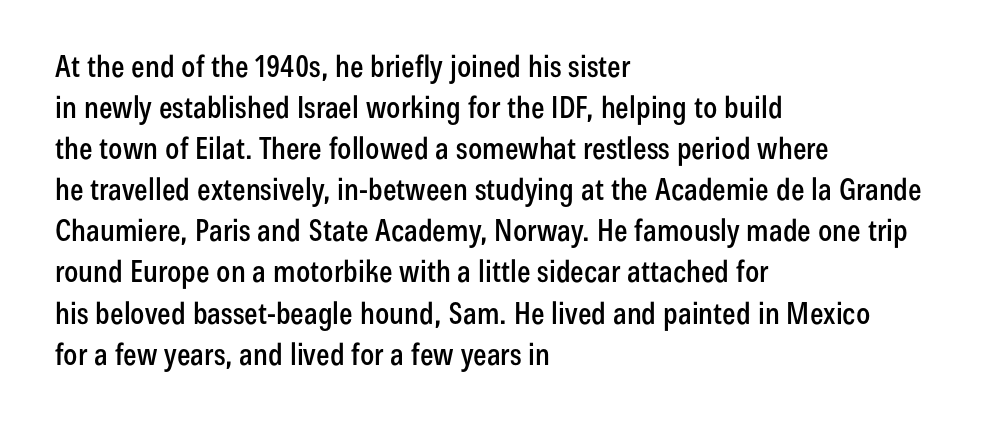
Character widths vary here, with narrow letters taking less room than wide ones. Nobody drew a line under any word here. If you measured baseline to baseline, you'd find a middling distance. The font family rendered here belongs to the sans-serif group. If you drew a ruler down the left edge, every line would touch it.
